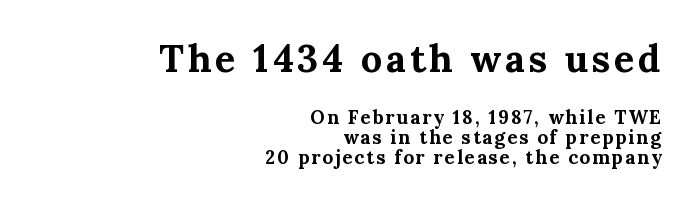
{"serif": "yes", "italic": "no", "bold": "yes", "weight": "bold", "width": "normal", "stroke_contrast": "medium", "x_height": "medium", "monospaced": "no", "underline": "no", "align": "right", "line_spacing": "tight", "line_spacing_ratio": 1.06, "larger_block": "first", "size_ratio": 2.0, "glyph_px": 38}
